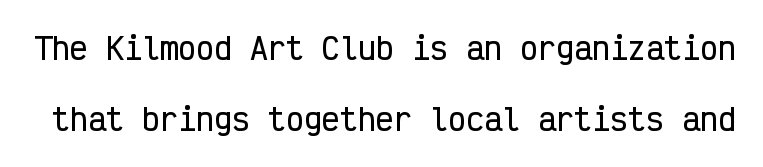
The image shows 30 px condensed sans-serif type, upright, monospaced; set loose line spacing (2.37x), normal letter spacing, not underlined; low stroke contrast and a medium x-height.
